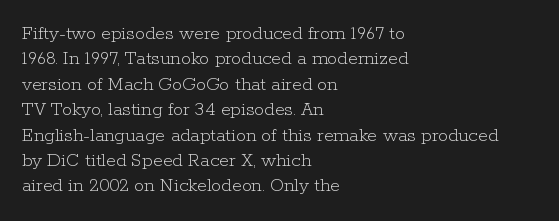
The rows are spaced the way most documents space them. Weight: in the light-to-regular range. Each word holds together tightly as a unit, with standard inter-letter gaps. Nobody drew a line under any word here.
